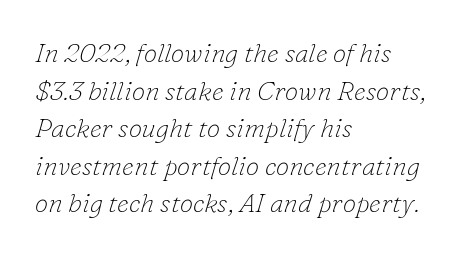
Teacher's note: observe the even left margin — that is flush-left alignment. Posture: slanted. This is not heavy type; no bold has been used. Words float on clear page, feet unadorned.
